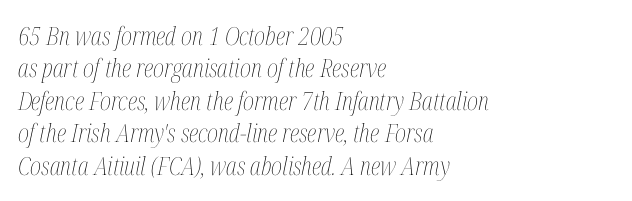
Q: Is the text bold? A: No.
Q: Is the text italic (slanted)? A: Yes, it leans right by about 12 degrees.
Q: Is the text underlined? A: No.
Q: How is the paragraph aligned? A: Left-aligned.
Q: Is the spacing between letters normal or unusually wide? A: Normal.
Q: Is the spacing between lines tight, normal or loose? A: Normal.
